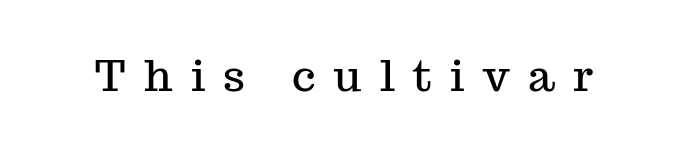
Q: Is the text italic (slanted)? A: No, it is upright.
Q: Is the typeface a serif or a sans-serif typeface? A: Serif.
Q: Is the text underlined? A: No.
Q: Is the spacing between letters normal or unusually wide? A: Unusually wide.
Q: Width (condensed, normal, or wide)? A: Normal.
Q: Stroke contrast? A: Medium.
Q: x-height? A: Medium.
Q: Monospaced? A: No.
